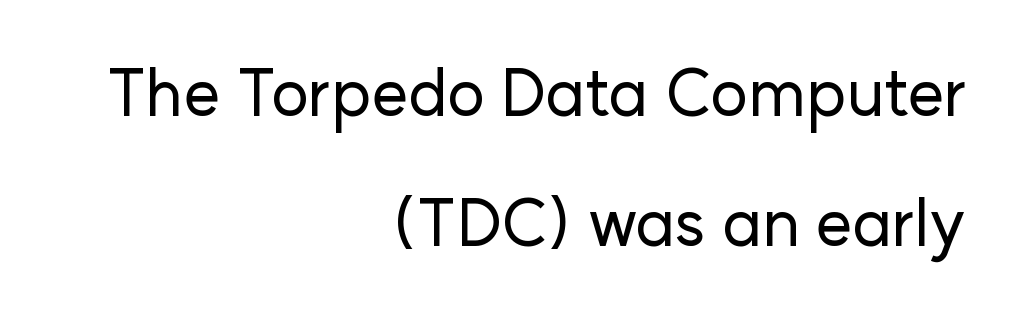
The image shows 65 px sans-serif type, upright; set right-aligned, loose line spacing (2.0x), normal letter spacing, not underlined; low stroke contrast and a medium x-height.
